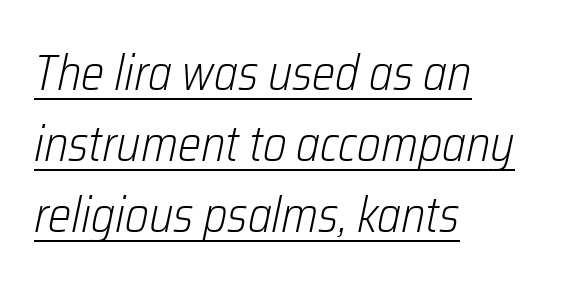
The leading is moderate, giving the passage an even texture. Do the characters align in a grid? No, the font is proportional. The sample's only ornament is a line tracing under the words. The paragraph has a hard left edge and a soft right edge. Weight: in the light-to-regular range.
